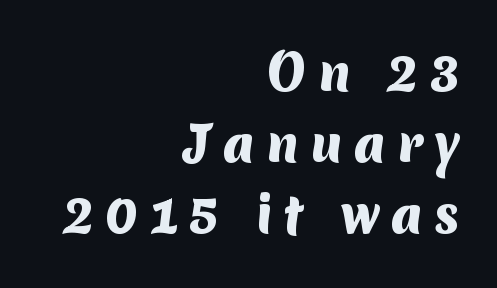
Q: Is the text bold? A: Yes.
Q: Is the typeface a serif or a sans-serif typeface? A: Sans-serif.
Q: Is the text underlined? A: No.
Q: How is the paragraph aligned? A: Right-aligned.
Q: Is the spacing between letters normal or unusually wide? A: Unusually wide.
Q: Is the spacing between lines tight, normal or loose? A: Normal.
Q: Width (condensed, normal, or wide)? A: Normal.
Q: Stroke contrast? A: Medium.
Q: x-height? A: Medium.
Q: Monospaced? A: No.
